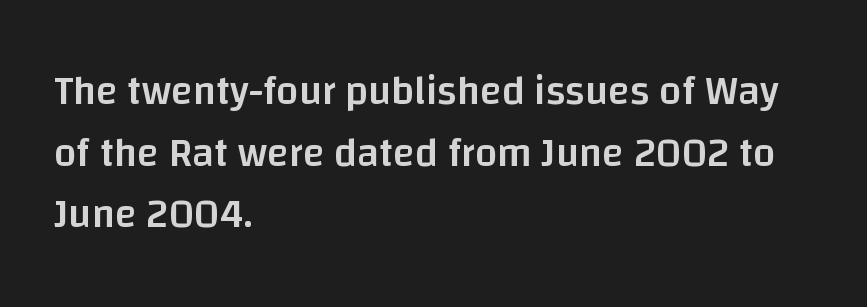
{"serif": "no", "italic": "no", "bold": "semi", "weight": "semibold", "width": "normal", "stroke_contrast": "low", "x_height": "large", "monospaced": "no", "underline": "no", "align": "left", "line_spacing": "normal", "line_spacing_ratio": 1.54, "letter_spacing": "normal", "letter_spacing_em": 0.0, "glyph_px": 40}
